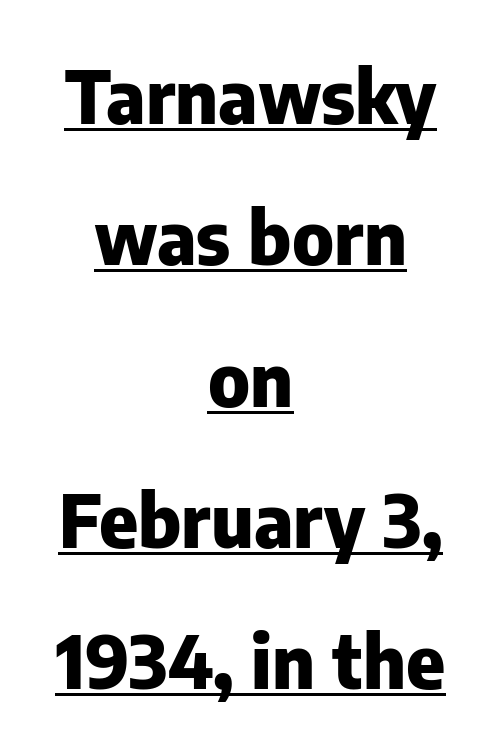
The image shows 74 px heavy sans-serif type, upright; set centered, loose line spacing (1.91x), normal letter spacing, underlined; low stroke contrast and a medium x-height.
